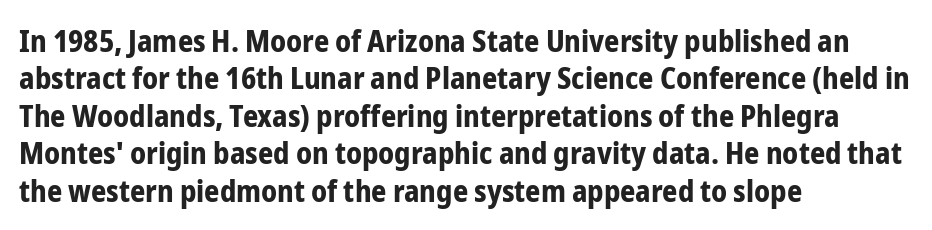
The image shows 30 px bold, condensed sans-serif type, upright; set left-aligned, normal line spacing (1.25x), normal letter spacing, not underlined; low stroke contrast and a medium x-height.
